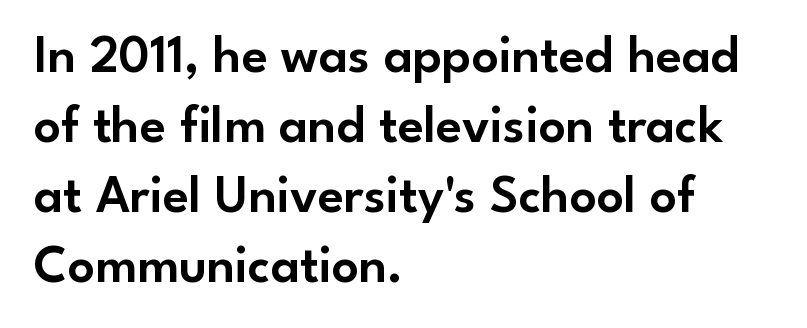
Posture: upright roman. The string is rendered with underlining switched off. Left-aligned paragraph, ragged on the right. You could not count columns in this text — the font is proportionally spaced. Unlike a traditional serif, this face leaves its strokes unadorned. The letters sit at their default tracking, neither squeezed nor spread.
